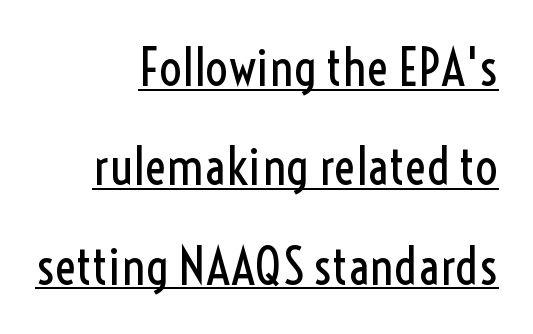
{"serif": "no", "italic": "no", "bold": "no", "weight": "regular", "width": "condensed", "x_height": "medium", "monospaced": "no", "underline": "yes", "align": "right", "line_spacing": "loose", "line_spacing_ratio": 1.95, "letter_spacing": "normal", "letter_spacing_em": 0.0, "glyph_px": 51}
